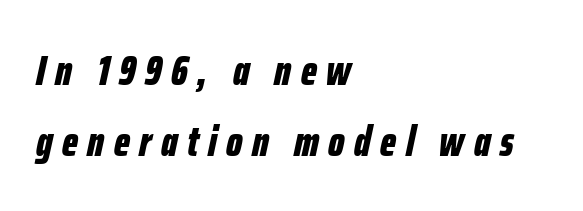
{"italic": "yes", "lean": "right", "slant_degrees": 12, "bold": "yes", "weight": "bold", "width": "condensed", "stroke_contrast": "low", "x_height": "medium", "monospaced": "no", "underline": "no", "align": "left", "line_spacing": "normal", "line_spacing_ratio": 1.64, "letter_spacing": "wide", "letter_spacing_em": 0.22, "glyph_px": 43}
